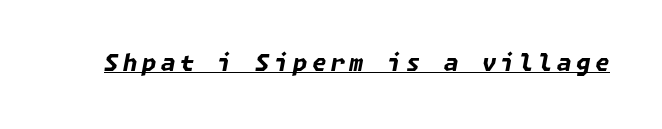
You can see a thin bar hugging the bottom of the glyphs. Slant detected: the letters are inclined. Short note: letters widely spaced. Plenty of ink on the page — the face is bold.
